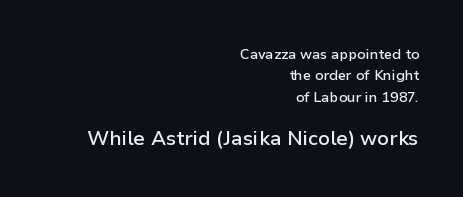
Q: Is the text bold? A: Semi-bold.
Q: Is the text italic (slanted)? A: No, it is upright.
Q: Is the text underlined? A: No.
Q: How is the paragraph aligned? A: Right-aligned.
Q: Is the spacing between letters normal or unusually wide? A: Normal.
Q: Is the spacing between lines tight, normal or loose? A: Normal.
Q: Which block of text is set in a larger size, the first (top) or the second (bottom)? A: The second (bottom) one.
